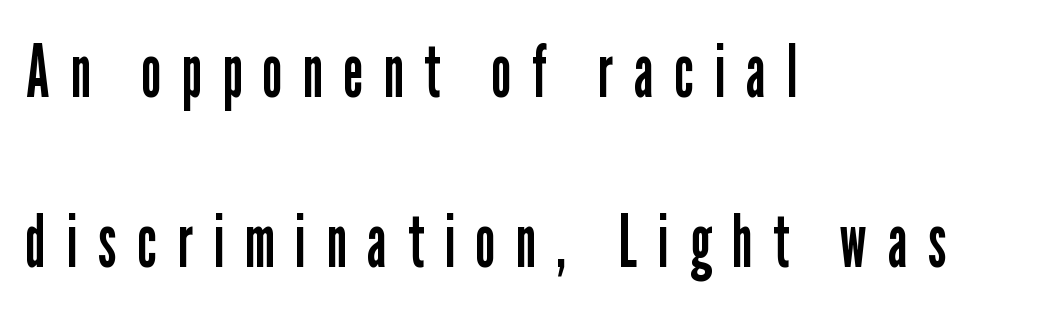
These lines stand farther apart than default settings would place them. Left-aligned paragraph, ragged on the right. The designer went with a sans here, leaving each stem footless. Spacing between characters has been opened up far beyond the box default. A clean baseline with only descenders dipping below it. Compared with a typical body face, this is equally light or lighter still.
